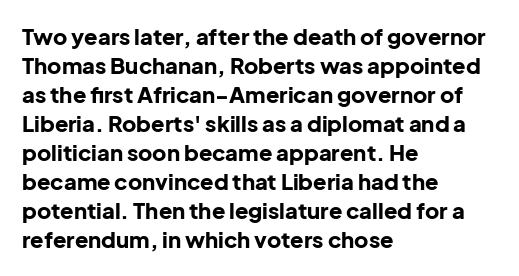
The image shows 22 px bold type, upright; set left-aligned, normal line spacing (1.32x), normal letter spacing, not underlined.
